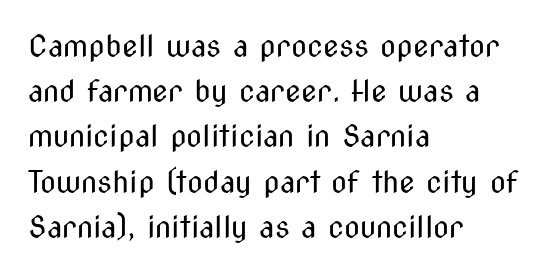
{"serif": "no", "italic": "no", "bold": "no", "weight": "regular", "width": "condensed", "stroke_contrast": "medium", "x_height": "medium", "monospaced": "no", "underline": "no", "align": "left", "line_spacing": "normal", "line_spacing_ratio": 1.56, "letter_spacing": "normal", "letter_spacing_em": 0.0, "glyph_px": 29}
